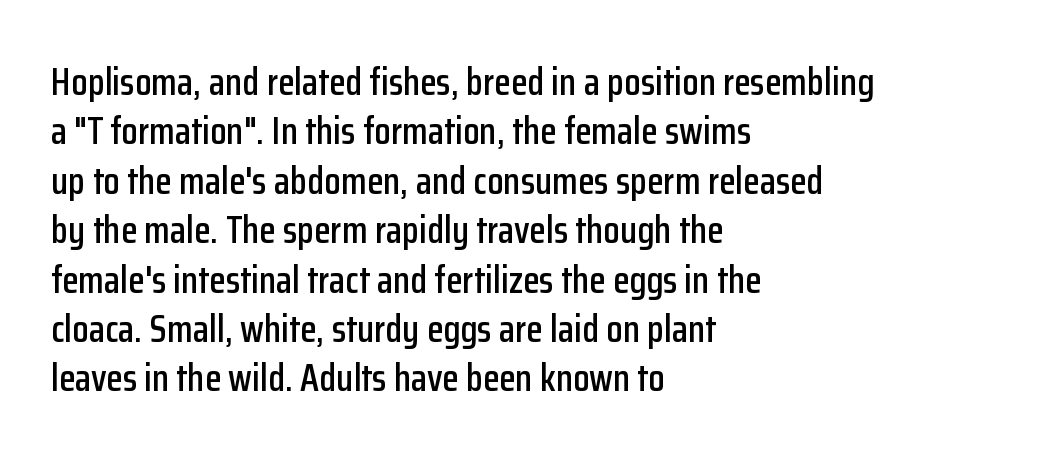
Q: Is the text italic (slanted)? A: No, it is upright.
Q: Is the typeface a serif or a sans-serif typeface? A: Sans-serif.
Q: Is the text underlined? A: No.
Q: How is the paragraph aligned? A: Left-aligned.
Q: Is the spacing between letters normal or unusually wide? A: Normal.
Q: Is the spacing between lines tight, normal or loose? A: Normal.
Q: Width (condensed, normal, or wide)? A: Condensed.
Q: Stroke contrast? A: Low.
Q: x-height? A: Medium.
Q: Monospaced? A: No.
